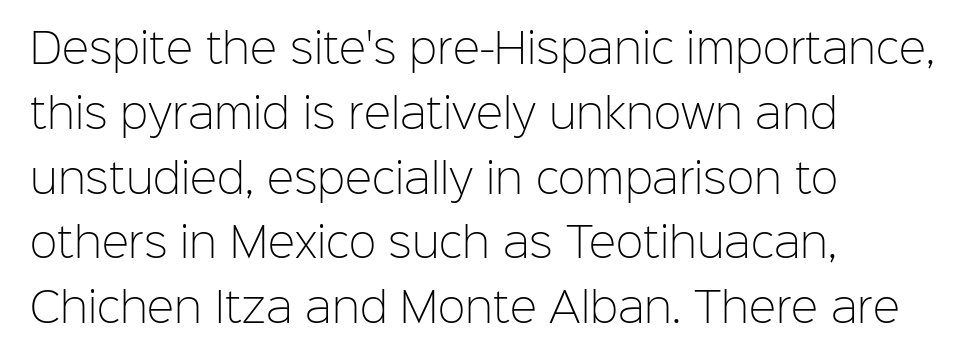
If you drew a line through each stem, it would be perfectly vertical. A typesetter would label this face a sans. Weight: in the light-to-regular range. Where is the straight margin? On the left. Looks like regular typesetting: each glyph gets only the width it needs.
